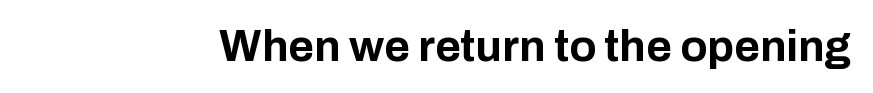
Q: Is the text bold? A: Yes.
Q: Is the text italic (slanted)? A: No, it is upright.
Q: Is the typeface a serif or a sans-serif typeface? A: Sans-serif.
Q: Is the text underlined? A: No.
Q: Is the spacing between letters normal or unusually wide? A: Normal.
Q: Width (condensed, normal, or wide)? A: Normal.
Q: Stroke contrast? A: Low.
Q: x-height? A: Medium.
Q: Monospaced? A: No.
